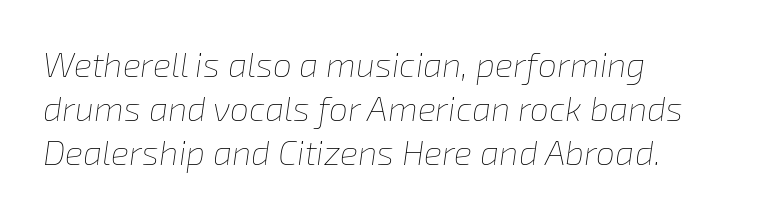
Is this a fixed-width face? No — the glyphs have proportional, varying widths. The space between consecutive lines is moderate. Characters are canted at an angle relative to the baseline's perpendicular. If you drew a ruler down the left edge, every line would touch it. The passage shown has conventional tracking throughout.
